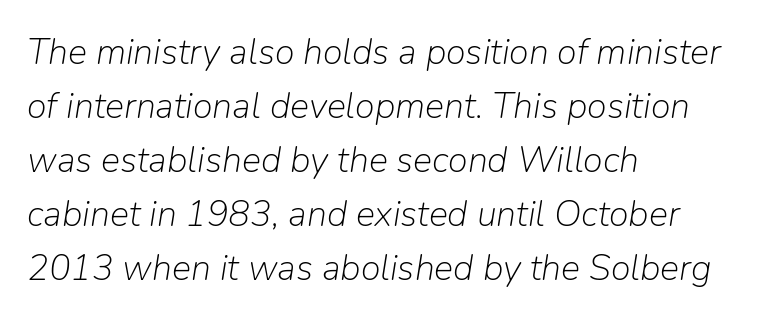
A clean baseline with only descenders dipping below it. Spacing verdict: proportional, widths tailored to each character. Standard letterfit; no display-style spreading of the glyphs. Summary of vertical rhythm: regular, with standard interline spacing.
